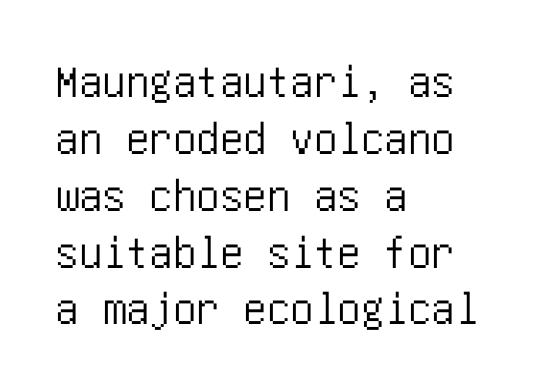
{"serif": "no", "italic": "no", "width": "condensed", "stroke_contrast": "low", "x_height": "large", "underline": "no", "align": "left", "line_spacing_ratio": 1.21, "letter_spacing": "normal", "letter_spacing_em": 0.0, "glyph_px": 47}
